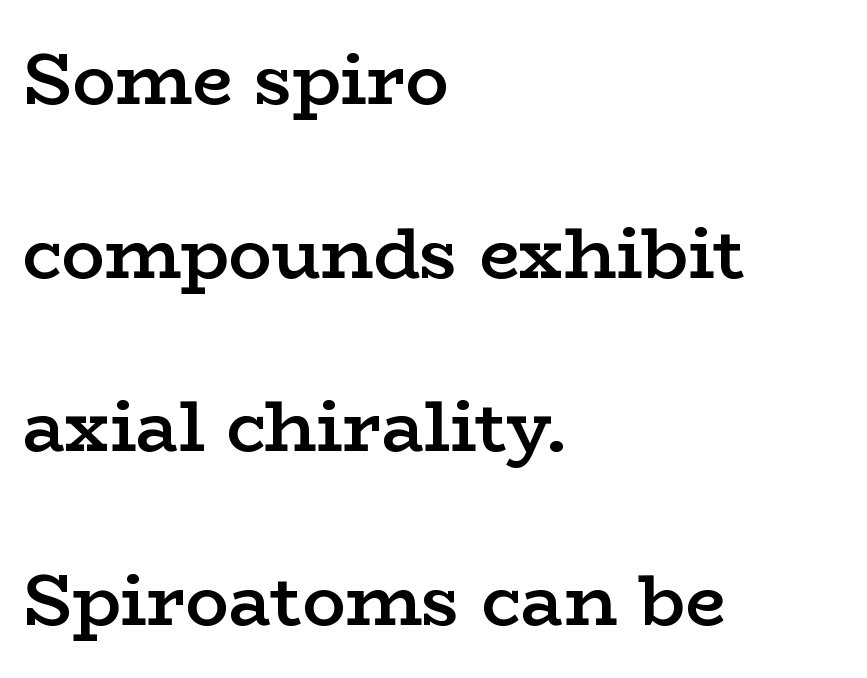
Every character sits straight up, as roman type does. Left-aligned paragraph, ragged on the right. Spacing verdict: proportional, widths tailored to each character. Does the leading feel generous? Absolutely, it's lavish.
